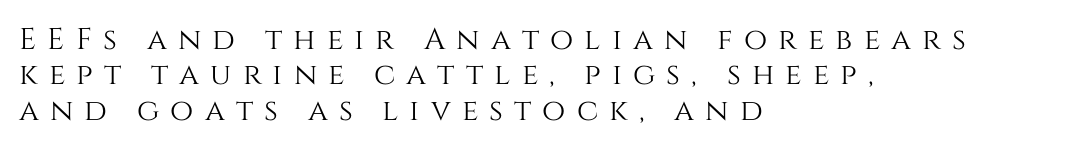
Q: Is the text italic (slanted)? A: No, it is upright.
Q: Is the text underlined? A: No.
Q: How is the paragraph aligned? A: Left-aligned.
Q: Is the spacing between letters normal or unusually wide? A: Unusually wide.
Q: Width (condensed, normal, or wide)? A: Normal.
Q: Stroke contrast? A: Medium.
Q: x-height? A: Large.
Q: Monospaced? A: No.
